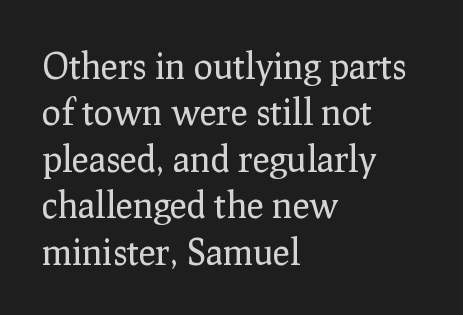
{"serif": "yes", "italic": "no", "bold": "no", "weight": "regular", "width": "normal", "stroke_contrast": "low", "x_height": "medium", "monospaced": "no", "underline": "no", "align": "left", "line_spacing": "normal", "line_spacing_ratio": 1.29, "letter_spacing": "normal", "letter_spacing_em": 0.0, "glyph_px": 36}
